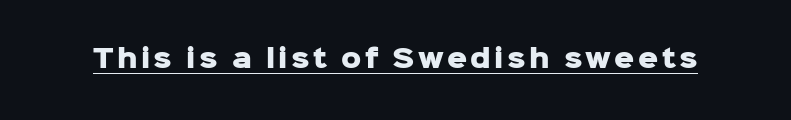
{"italic": "no", "bold": "yes", "underline": "yes", "glyph_px": 25}
